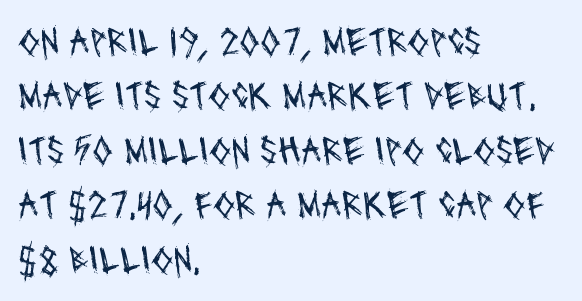
{"serif": "no", "bold": "no", "weight": "regular", "width": "condensed", "stroke_contrast": "medium", "x_height": "large", "monospaced": "no", "underline": "no", "align": "left", "line_spacing": "normal", "line_spacing_ratio": 1.36, "letter_spacing": "normal", "letter_spacing_em": 0.0, "glyph_px": 40}
